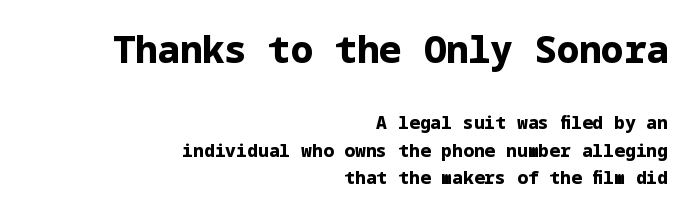
{"serif": "no", "italic": "no", "bold": "yes", "weight": "bold", "width": "normal", "stroke_contrast": "low", "x_height": "medium", "underline": "no", "align": "right", "line_spacing": "normal", "line_spacing_ratio": 1.53, "letter_spacing": "normal", "letter_spacing_em": 0.0, "larger_block": "first", "size_ratio": 2.06, "glyph_px": 37}
